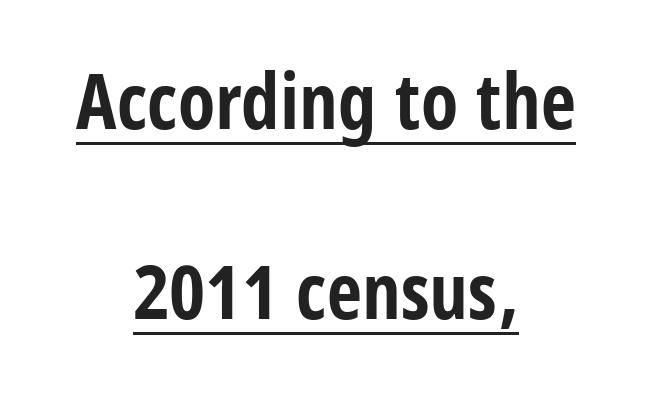
{"serif": "no", "italic": "no", "bold": "yes", "weight": "bold", "width": "condensed", "stroke_contrast": "low", "x_height": "large", "monospaced": "no", "underline": "yes", "align": "center", "line_spacing": "loose", "line_spacing_ratio": 2.47, "letter_spacing": "normal", "letter_spacing_em": 0.0, "glyph_px": 77}
